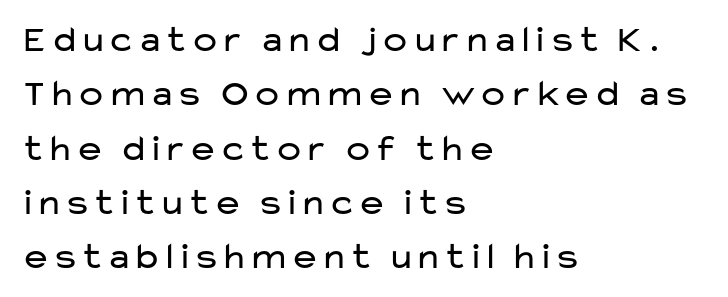
Q: Is the text bold? A: No.
Q: Is the text italic (slanted)? A: No, it is upright.
Q: Is the typeface a serif or a sans-serif typeface? A: Sans-serif.
Q: Is the text underlined? A: No.
Q: How is the paragraph aligned? A: Left-aligned.
Q: Is the spacing between letters normal or unusually wide? A: Normal.
Q: Is the spacing between lines tight, normal or loose? A: Normal.
Q: Width (condensed, normal, or wide)? A: Wide.
Q: Stroke contrast? A: Low.
Q: x-height? A: Medium.
Q: Monospaced? A: No.
